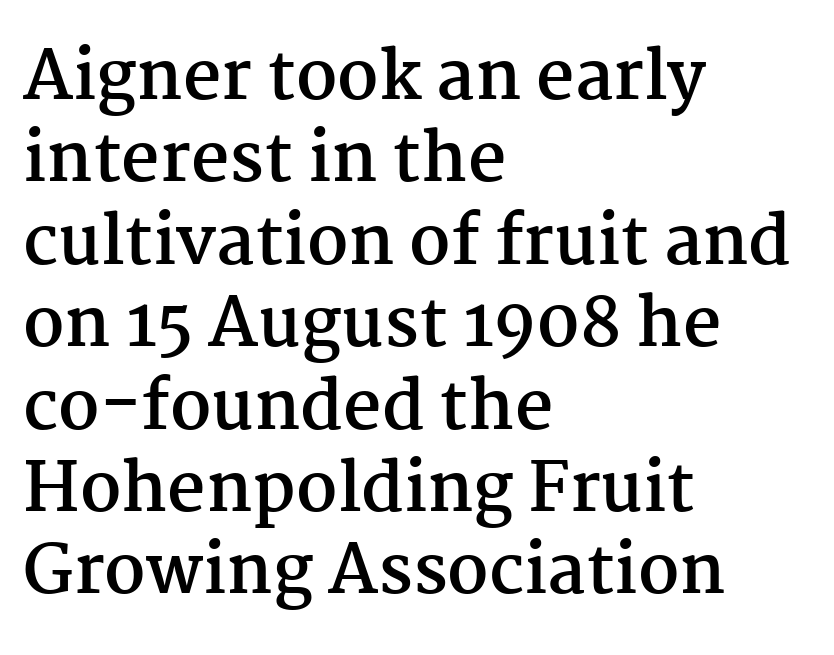
Look at the tracking — it's just the regular setting, nothing added. Each glyph is drawn with heavy, bold strokes. A typesetter would mark this as roman, not italic. Only glyphs here, with clear space below each row. If you drew a ruler down the left edge, every line would touch it.
